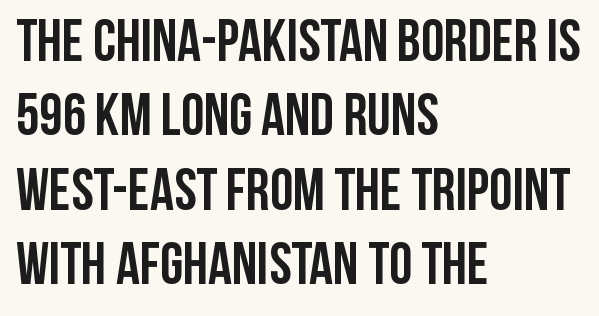
{"serif": "no", "italic": "no", "bold": "yes", "weight": "semibold", "width": "condensed", "stroke_contrast": "low", "x_height": "large", "monospaced": "no", "underline": "no", "align": "left", "line_spacing": "normal", "line_spacing_ratio": 1.26, "letter_spacing": "normal", "letter_spacing_em": 0.0, "glyph_px": 59}
